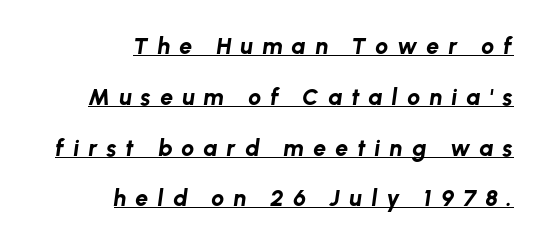
Q: Is the text bold? A: Yes.
Q: Is the text italic (slanted)? A: Yes, it leans right by about 8 degrees.
Q: Is the text underlined? A: Yes.
Q: How is the paragraph aligned? A: Right-aligned.
Q: Is the spacing between letters normal or unusually wide? A: Unusually wide.
Q: Is the spacing between lines tight, normal or loose? A: Loose.
